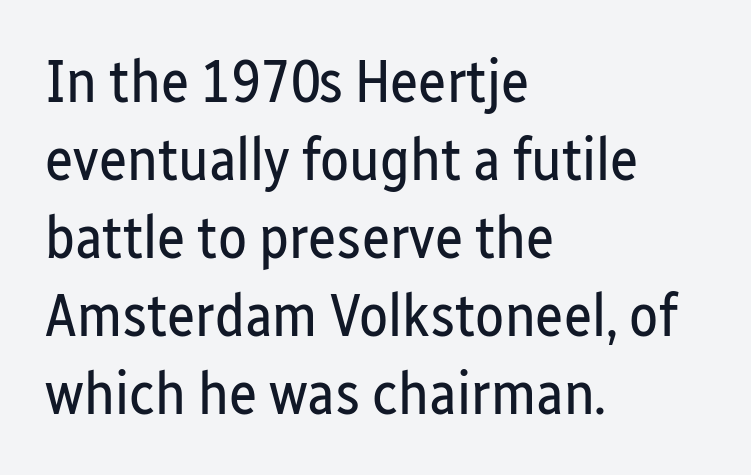
Q: Is the text bold? A: No.
Q: Is the text italic (slanted)? A: No, it is upright.
Q: Is the typeface a serif or a sans-serif typeface? A: Sans-serif.
Q: Is the text underlined? A: No.
Q: How is the paragraph aligned? A: Left-aligned.
Q: Is the spacing between letters normal or unusually wide? A: Normal.
Q: Is the spacing between lines tight, normal or loose? A: Normal.
Q: Width (condensed, normal, or wide)? A: Condensed.
Q: Stroke contrast? A: Low.
Q: x-height? A: Medium.
Q: Monospaced? A: No.
